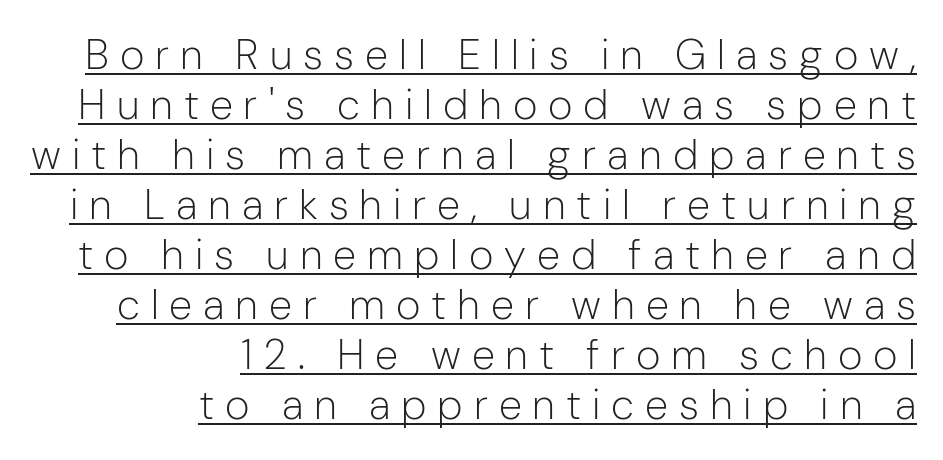
No letter is thick-stroked: the sample isn't bold. The passage shown is typed in a proportional face where columns would drift. Each line ends at the same right margin while the left side varies. The passage shown is typeset with a sans-serif family. The rendering uses the underline text-decoration. The axis of the letterforms is exactly vertical.
